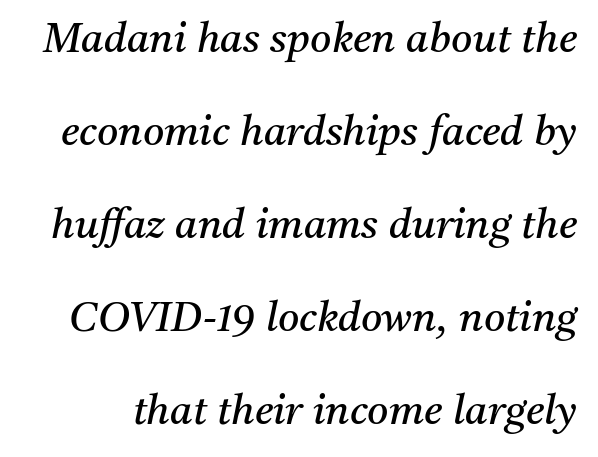
Q: Is the text bold? A: No.
Q: Is the text italic (slanted)? A: Yes, it leans right by about 11 degrees.
Q: Is the typeface a serif or a sans-serif typeface? A: Serif.
Q: Is the text underlined? A: No.
Q: Is the spacing between letters normal or unusually wide? A: Normal.
Q: Is the spacing between lines tight, normal or loose? A: Loose.
Q: Width (condensed, normal, or wide)? A: Normal.
Q: Stroke contrast? A: Medium.
Q: x-height? A: Medium.
Q: Monospaced? A: No.
